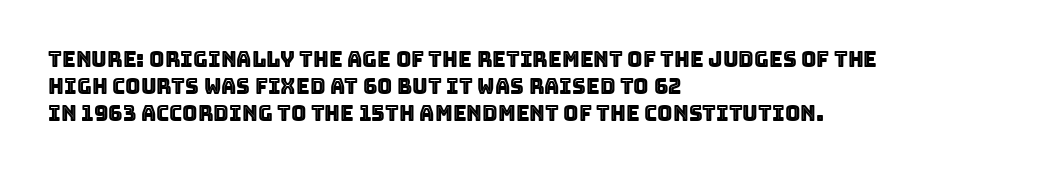
Q: Is the text italic (slanted)? A: No, it is upright.
Q: Is the text underlined? A: No.
Q: How is the paragraph aligned? A: Left-aligned.
Q: Is the spacing between letters normal or unusually wide? A: Normal.
Q: Is the spacing between lines tight, normal or loose? A: Normal.
